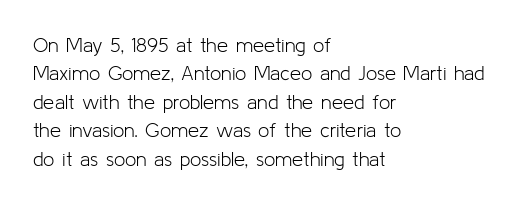
Glyph-to-glyph distance matches everyday printed text. One glance says typical: line gaps are just what's usual. A bare baseline throughout the passage. Does the lettering tilt? It doesn't — this is upright.
